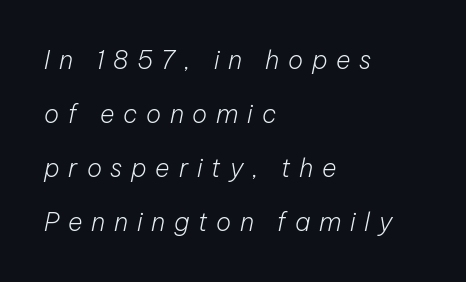
Q: Is the text bold? A: No.
Q: Is the text italic (slanted)? A: Yes, it leans right by about 12 degrees.
Q: Is the text underlined? A: No.
Q: How is the paragraph aligned? A: Left-aligned.
Q: Is the spacing between letters normal or unusually wide? A: Unusually wide.
Q: Is the spacing between lines tight, normal or loose? A: Loose.
